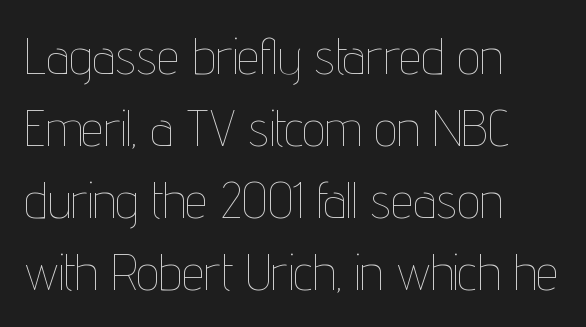
Line starts are locked; line ends wander. A typesetter would call this proportional, since set widths differ per character. The line texture is even and compact thanks to regular tracking. The font sits on the lighter half of the weight spectrum, regular included.
